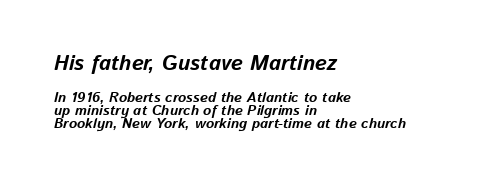
There is no visible air inserted between adjacent glyphs. If you drew a line through each stem, it would be angled. Is there much room between lines? No — they nearly touch. The letters are bold, with thick, heavy strokes.
